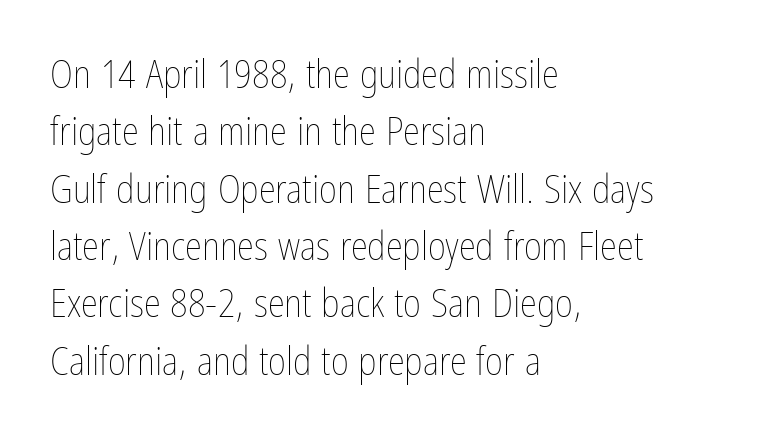
Q: Is the text bold? A: No.
Q: Is the text italic (slanted)? A: No, it is upright.
Q: Is the text underlined? A: No.
Q: How is the paragraph aligned? A: Left-aligned.
Q: Is the spacing between letters normal or unusually wide? A: Normal.
Q: Is the spacing between lines tight, normal or loose? A: Normal.
Q: Width (condensed, normal, or wide)? A: Condensed.
Q: Stroke contrast? A: Low.
Q: x-height? A: Medium.
Q: Monospaced? A: No.
